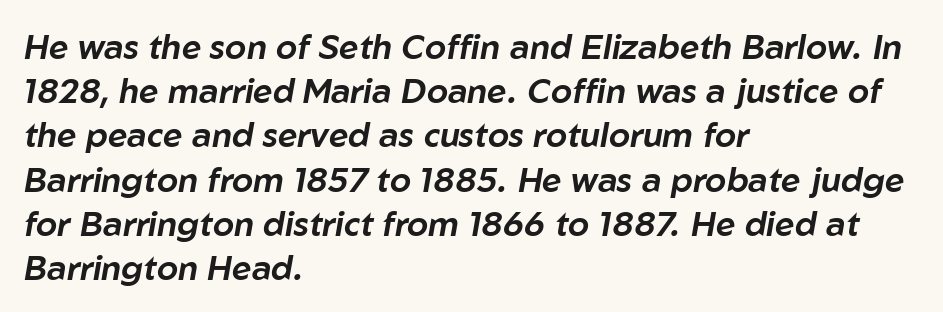
Q: Is the text italic (slanted)? A: Yes, it leans right by about 10 degrees.
Q: Is the text underlined? A: No.
Q: How is the paragraph aligned? A: Left-aligned.
Q: Is the spacing between letters normal or unusually wide? A: Normal.
Q: Is the spacing between lines tight, normal or loose? A: Normal.
Q: Width (condensed, normal, or wide)? A: Normal.
Q: Stroke contrast? A: Low.
Q: x-height? A: Medium.
Q: Monospaced? A: No.
